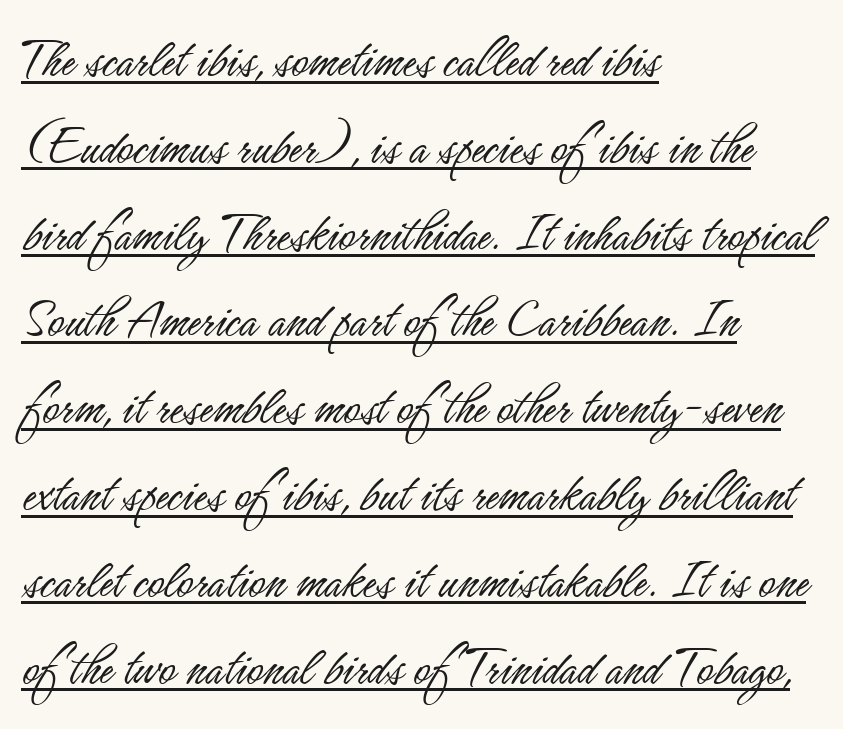
Classification — sans serif. The horizontal fit of the characters is conventional and even. Line beginnings align vertically; line endings do not. A typesetter would call this proportional, since set widths differ per character. Summary of vertical rhythm: regular, with standard interline spacing.
